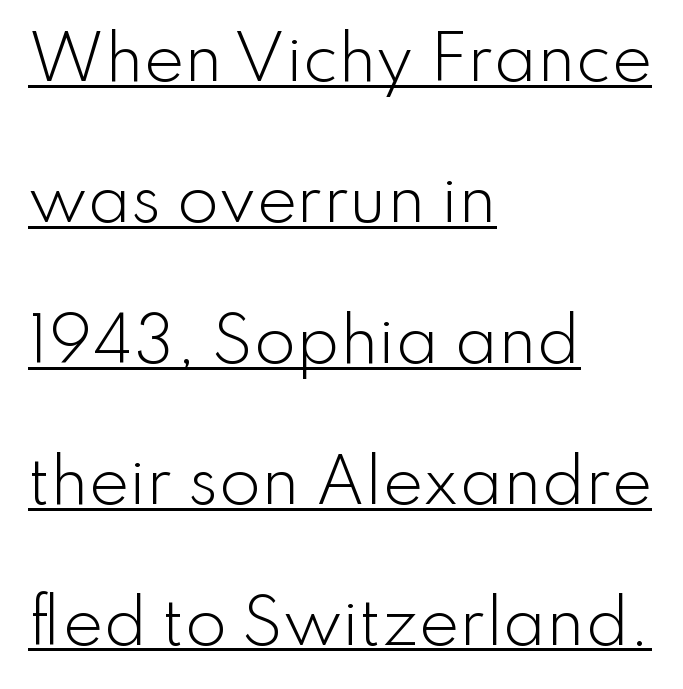
{"serif": "no", "italic": "no", "bold": "no", "weight": "light", "width": "normal", "stroke_contrast": "low", "x_height": "small", "monospaced": "no", "underline": "yes", "align": "left", "line_spacing": "loose", "line_spacing_ratio": 2.31, "letter_spacing": "normal", "letter_spacing_em": 0.0, "glyph_px": 61}
